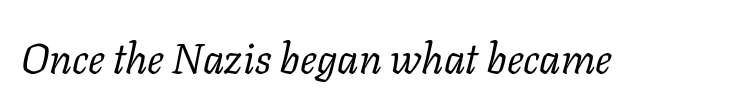
{"serif": "yes", "italic": "yes", "lean": "right", "slant_degrees": 11, "bold": "no", "weight": "regular", "width": "normal", "stroke_contrast": "low", "x_height": "medium", "monospaced": "no", "underline": "no", "letter_spacing": "normal", "letter_spacing_em": 0.0, "glyph_px": 42}
